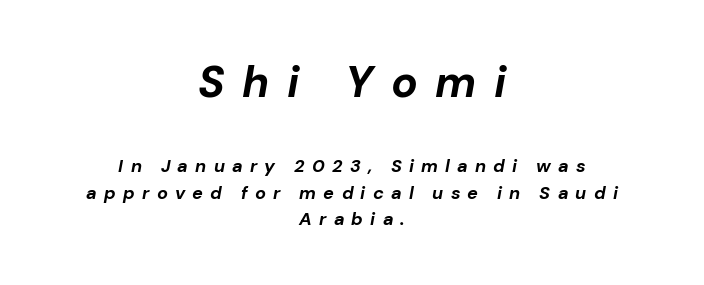
The image shows 44 px bold type, italic (leaning right); set centered, normal line spacing (1.49x), unusually wide letter spacing (+0.4 em), not underlined; the first (top) block is 2.44x larger; low stroke contrast and a medium x-height.
